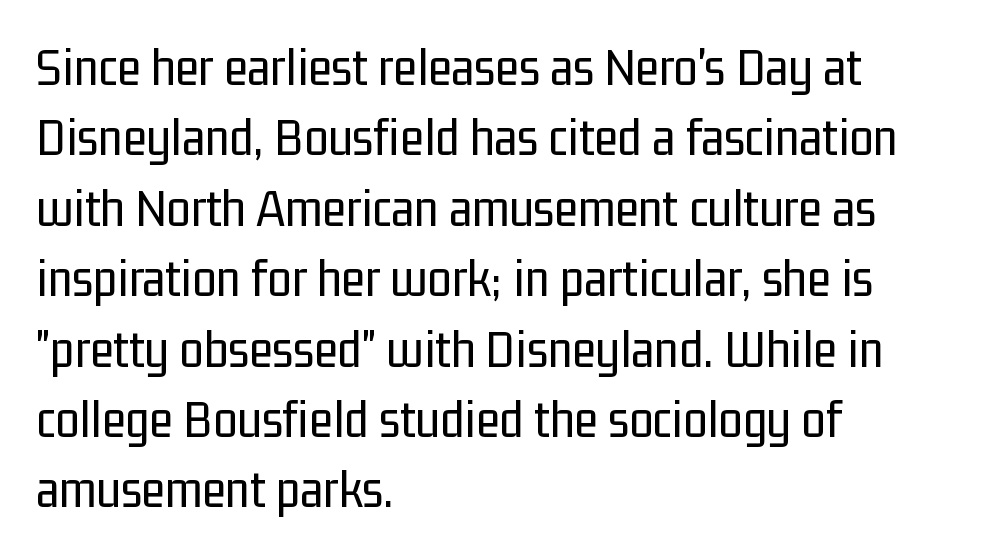
The image shows 55 px regular-weight, condensed sans-serif type, upright; set left-aligned, normal line spacing (1.28x), normal letter spacing, not underlined; low stroke contrast and a medium x-height.
